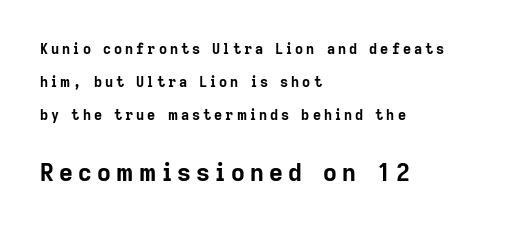
The image shows 24 px bold type, upright; set left-aligned, loose line spacing (2.34x), unusually wide letter spacing (+0.22 em), not underlined; the second (bottom) block is 1.71x larger.
